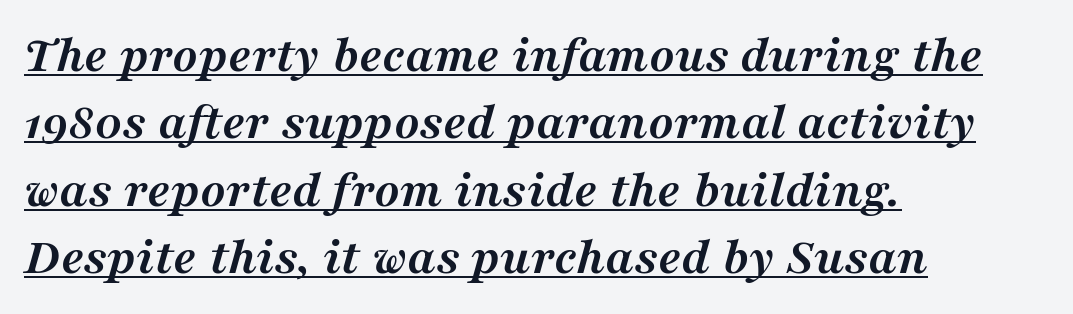
Q: Is the text bold? A: Yes.
Q: Is the text italic (slanted)? A: Yes, it leans right by about 16 degrees.
Q: Is the typeface a serif or a sans-serif typeface? A: Serif.
Q: Is the text underlined? A: Yes.
Q: How is the paragraph aligned? A: Left-aligned.
Q: Is the spacing between letters normal or unusually wide? A: Normal.
Q: Is the spacing between lines tight, normal or loose? A: Normal.
Q: Width (condensed, normal, or wide)? A: Normal.
Q: Stroke contrast? A: Medium.
Q: x-height? A: Medium.
Q: Monospaced? A: No.
